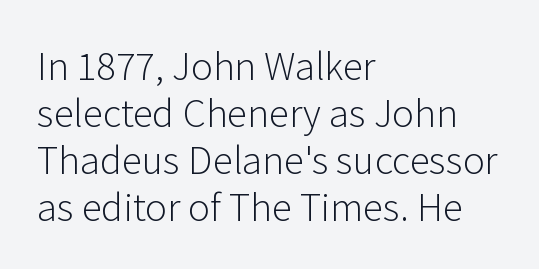
Q: Is the text bold? A: No.
Q: Is the text italic (slanted)? A: No, it is upright.
Q: Is the typeface a serif or a sans-serif typeface? A: Sans-serif.
Q: Is the text underlined? A: No.
Q: How is the paragraph aligned? A: Left-aligned.
Q: Is the spacing between letters normal or unusually wide? A: Normal.
Q: Is the spacing between lines tight, normal or loose? A: Normal.
Q: Width (condensed, normal, or wide)? A: Normal.
Q: Stroke contrast? A: Low.
Q: x-height? A: Medium.
Q: Monospaced? A: No.
